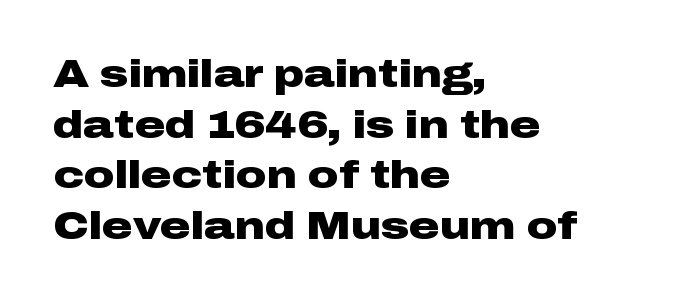
Q: Is the text bold? A: Yes.
Q: Is the text italic (slanted)? A: No, it is upright.
Q: Is the typeface a serif or a sans-serif typeface? A: Sans-serif.
Q: Is the text underlined? A: No.
Q: How is the paragraph aligned? A: Left-aligned.
Q: Is the spacing between letters normal or unusually wide? A: Normal.
Q: Is the spacing between lines tight, normal or loose? A: Normal.
Q: Width (condensed, normal, or wide)? A: Wide.
Q: Stroke contrast? A: Low.
Q: x-height? A: Medium.
Q: Monospaced? A: No.
